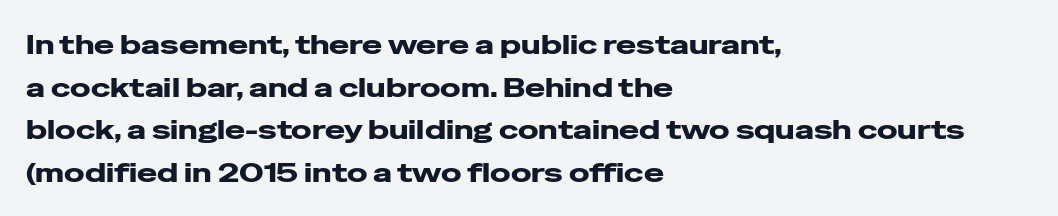
The words here are not underlined. Upright lettering throughout. This rendering leaves character spacing at its baseline value. These lines stack with their left ends in a neat column. Vertical spacing — default.
